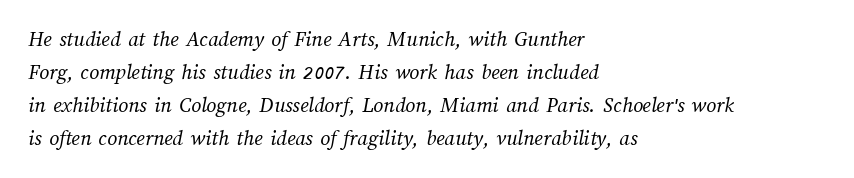
Q: Is the text bold? A: No.
Q: Is the text underlined? A: No.
Q: How is the paragraph aligned? A: Left-aligned.
Q: Is the spacing between letters normal or unusually wide? A: Normal.
Q: Is the spacing between lines tight, normal or loose? A: Normal.
